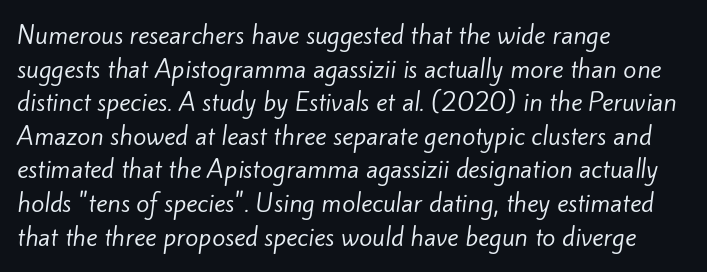
Horizontal alignment here is leftward, the default for most running prose. Weight: in the light-to-regular range. The glyphs are unaccompanied by any horizontal stroke below them. The lines sit at an ordinary, default distance from one another. Standard letterfit; no display-style spreading of the glyphs.
